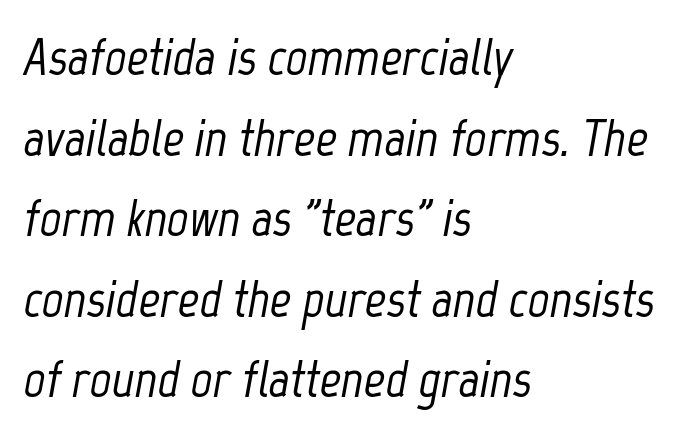
The text block is weighted toward the left margin, trailing off unevenly rightward. What's the leading like? Ordinary, nothing unusual. Note the varied advance widths — an 'i' is clearly narrower than an 'm'. The gaps between neighbouring characters are ordinary and unremarkable.
